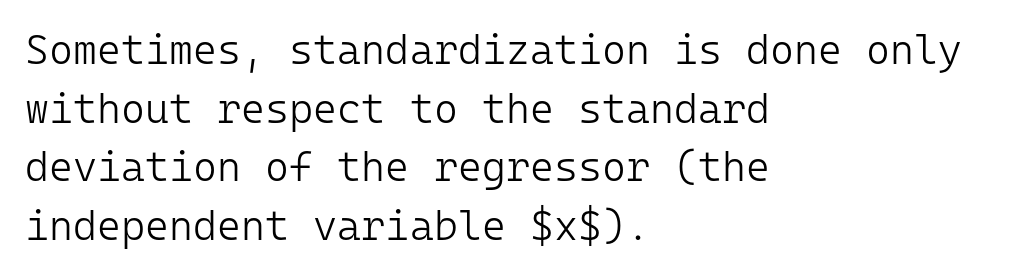
Q: Is the text bold? A: No.
Q: Is the text italic (slanted)? A: No, it is upright.
Q: Is the typeface a serif or a sans-serif typeface? A: Sans-serif.
Q: Is the text underlined? A: No.
Q: How is the paragraph aligned? A: Left-aligned.
Q: Is the spacing between letters normal or unusually wide? A: Normal.
Q: Is the spacing between lines tight, normal or loose? A: Normal.
Q: Width (condensed, normal, or wide)? A: Normal.
Q: Stroke contrast? A: Low.
Q: x-height? A: Medium.
Q: Monospaced? A: Yes.
